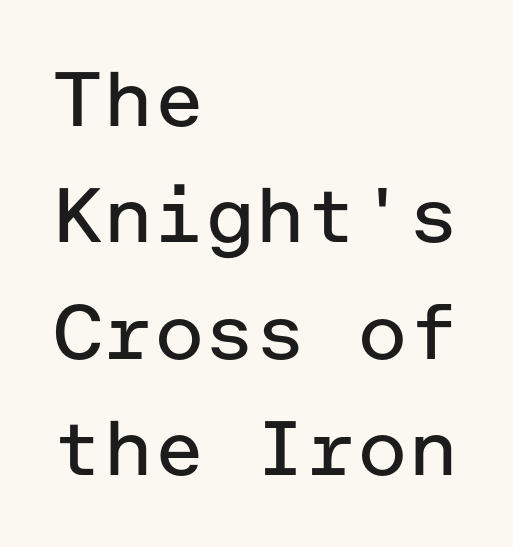
Q: Is the text bold? A: No.
Q: Is the text italic (slanted)? A: No, it is upright.
Q: Is the typeface a serif or a sans-serif typeface? A: Sans-serif.
Q: Is the text underlined? A: No.
Q: How is the paragraph aligned? A: Left-aligned.
Q: Is the spacing between letters normal or unusually wide? A: Normal.
Q: Is the spacing between lines tight, normal or loose? A: Normal.
Q: Width (condensed, normal, or wide)? A: Normal.
Q: Stroke contrast? A: Low.
Q: x-height? A: Medium.
